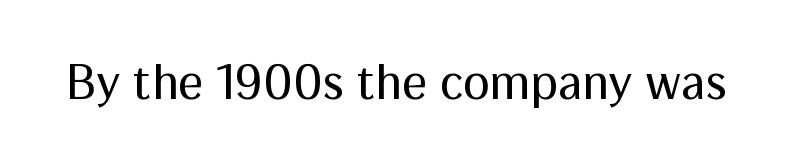
Spacing verdict: proportional, widths tailored to each character. No word sits above an underline. No extra ink here — the face is not bold. Glyph-to-glyph distance matches everyday printed text. When letters stand straight like this, we call the style roman or upright.
